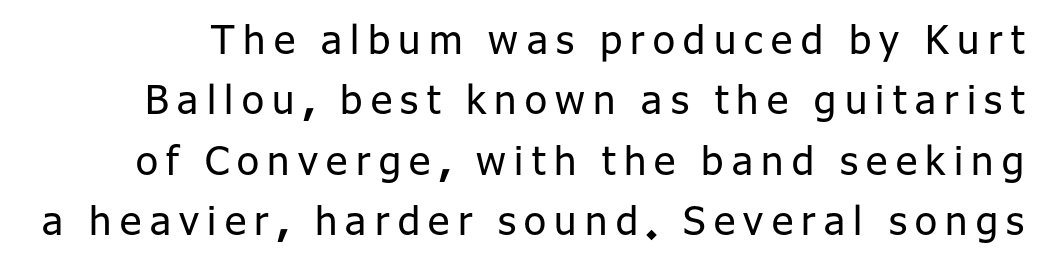
{"serif": "no", "italic": "no", "bold": "no", "weight": "regular", "width": "normal", "stroke_contrast": "low", "x_height": "medium", "monospaced": "no", "underline": "no", "line_spacing": "normal", "line_spacing_ratio": 1.51, "letter_spacing": "wide", "letter_spacing_em": 0.21, "glyph_px": 40}
